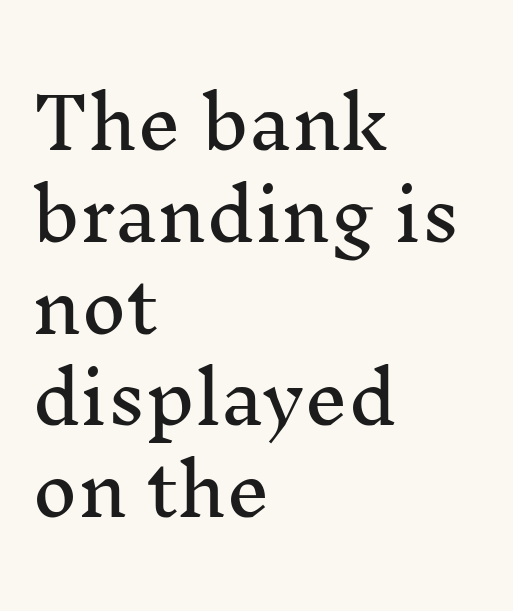
You could not count columns in this text — the font is proportionally spaced. Anything drawn beneath the words? Only blank space. Observe the ordinary spacing: letters are neighbours, not strangers. The paragraph has a hard left edge and a soft right edge. Regular leading. The designer went with a serif here, giving each stem small feet.
